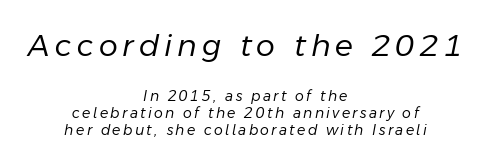
Q: Is the text bold? A: No.
Q: Is the text italic (slanted)? A: Yes, it leans right by about 11 degrees.
Q: Is the text underlined? A: No.
Q: How is the paragraph aligned? A: Centered.
Q: Which block of text is set in a larger size, the first (top) or the second (bottom)? A: The first (top) one.
Q: Width (condensed, normal, or wide)? A: Normal.
Q: Stroke contrast? A: Low.
Q: x-height? A: Medium.
Q: Monospaced? A: No.
